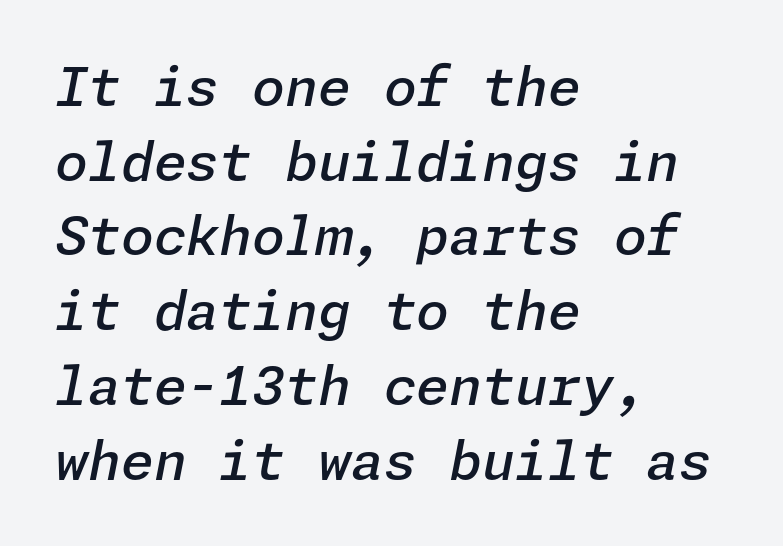
The image shows 53 px semibold type, italic (leaning right); set left-aligned, normal line spacing (1.41x), normal letter spacing, not underlined; low stroke contrast and a medium x-height.
